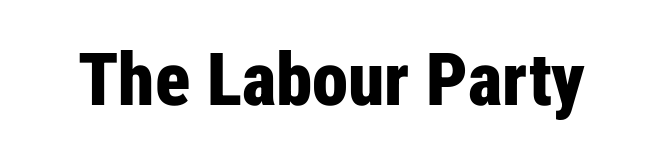
The passage shown is typed in a proportional face where columns would drift. Does extra space separate the letters? No, they use regular spacing. The passage shown is typeset with a sans-serif family. Notice how the stems are strictly vertical — no italics here. Letters rest on an invisible, unmarked baseline.
